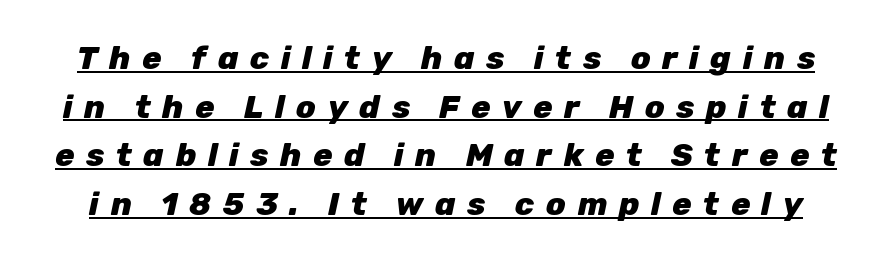
{"italic": "yes", "lean": "right", "slant_degrees": 12, "bold": "yes", "weight": "heavy", "width": "normal", "stroke_contrast": "low", "x_height": "medium", "monospaced": "no", "underline": "yes", "line_spacing": "normal", "line_spacing_ratio": 1.52, "letter_spacing": "wide", "letter_spacing_em": 0.36, "glyph_px": 32}
